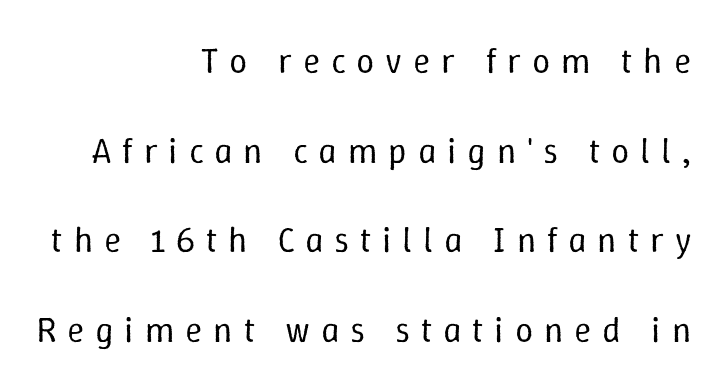
Lines of text with bare space underneath. Stroke mass is kept to a normal reading level or below. A great deal of white space separates one row of letters from the next. Posture: straight, roman, zero tilt.
